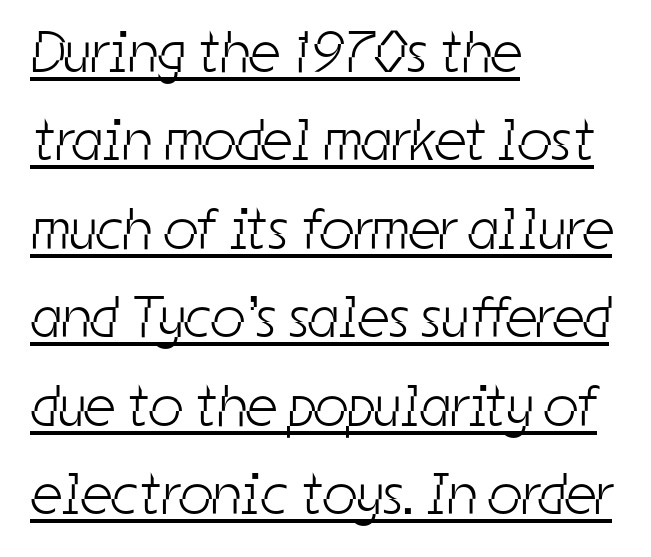
The image shows 59 px light, condensed sans-serif type; set left-aligned, normal line spacing (1.5x), normal letter spacing, underlined; low stroke contrast and a medium x-height.
